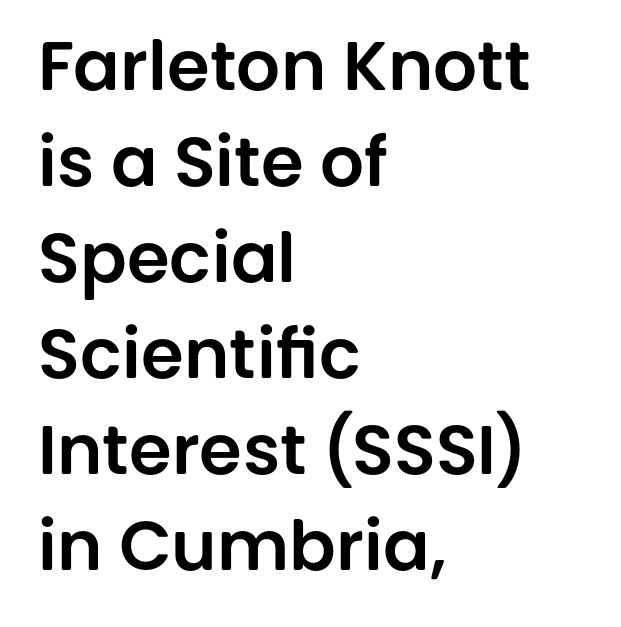
Spacing between characters is what you'd get straight out of the box. Leftover space on each line is placed entirely after the last word. Underlining? Definitely not there. Successive baselines arrive at the customary interval. These lines are rendered in a variable-pitch font. When letters stand straight like this, we call the style roman or upright.
